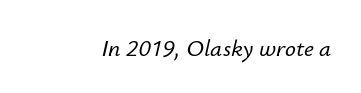
The image shows 24 px text type, italic (leaning right); set normal letter spacing, not underlined.
